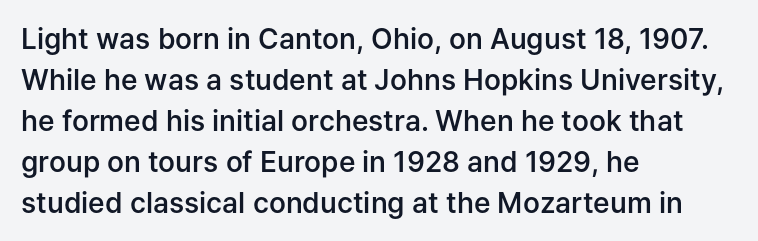
Q: Is the text bold? A: Semi-bold.
Q: Is the text italic (slanted)? A: No, it is upright.
Q: Is the typeface a serif or a sans-serif typeface? A: Sans-serif.
Q: Is the text underlined? A: No.
Q: How is the paragraph aligned? A: Left-aligned.
Q: Is the spacing between letters normal or unusually wide? A: Normal.
Q: Is the spacing between lines tight, normal or loose? A: Normal.
Q: Width (condensed, normal, or wide)? A: Normal.
Q: Stroke contrast? A: Low.
Q: x-height? A: Medium.
Q: Monospaced? A: No.
